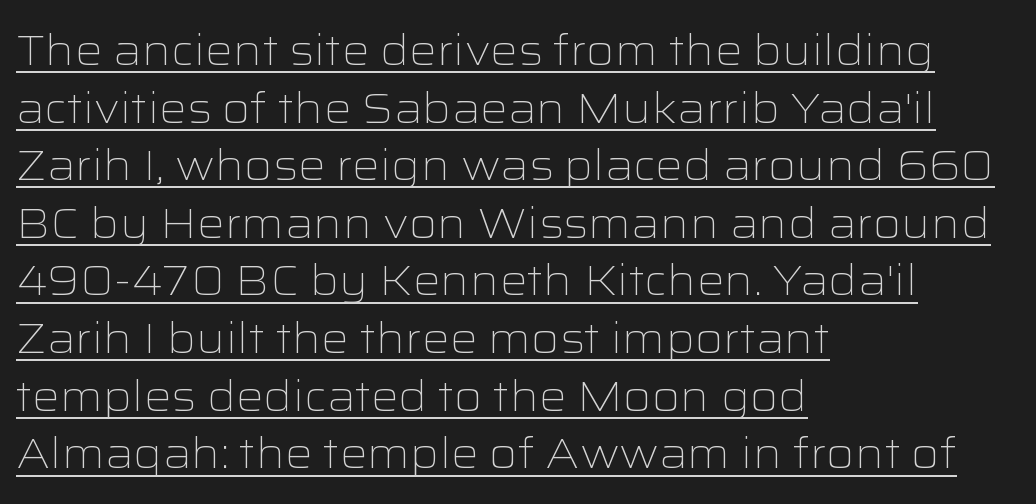
{"serif": "no", "italic": "no", "bold": "no", "weight": "light", "width": "wide", "stroke_contrast": "low", "x_height": "medium", "monospaced": "no", "underline": "yes", "align": "left", "line_spacing": "normal", "line_spacing_ratio": 1.34, "letter_spacing": "normal", "letter_spacing_em": 0.0, "glyph_px": 43}
